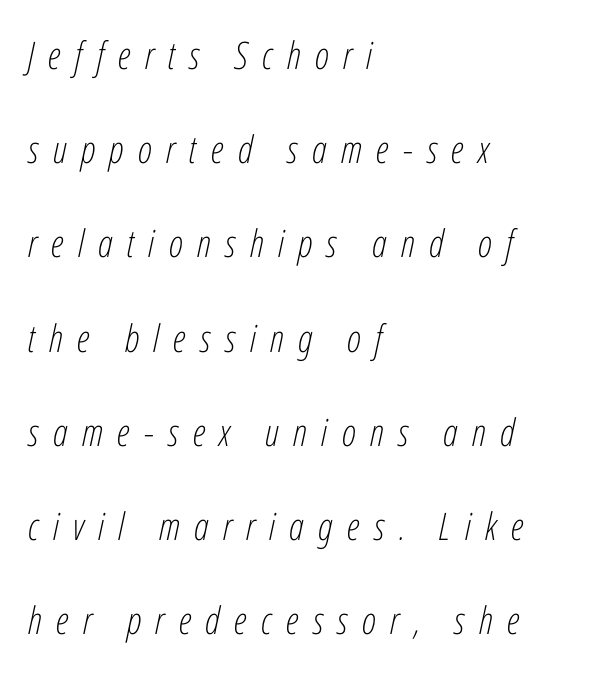
A typesetter would call this proportional, since set widths differ per character. Line beginnings align vertically; line endings do not. Slanted lettering throughout. Substantial extra tracking has been applied to these lines. A light-to-regular cut is what we see here.
